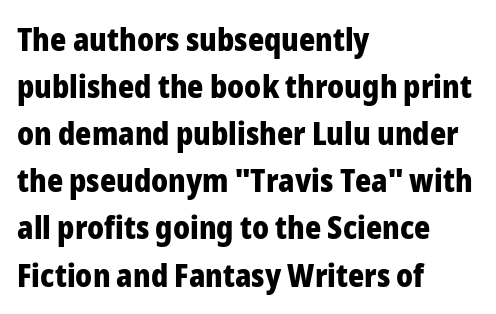
{"serif": "no", "italic": "no", "bold": "yes", "weight": "heavy", "width": "normal", "stroke_contrast": "low", "x_height": "medium", "monospaced": "no", "underline": "no", "align": "left", "line_spacing": "normal", "line_spacing_ratio": 1.52, "letter_spacing": "normal", "letter_spacing_em": 0.0, "glyph_px": 31}
